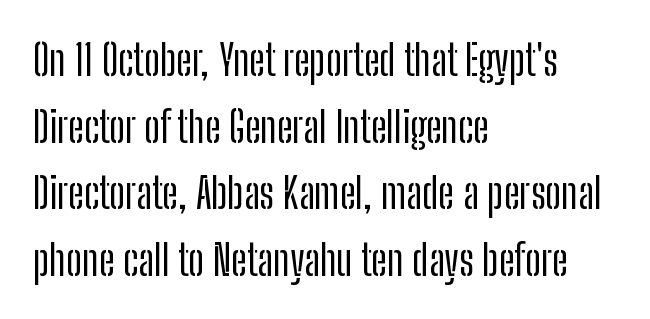
The image shows 43 px condensed sans-serif type, upright; set left-aligned, normal line spacing (1.55x), normal letter spacing, not underlined; low stroke contrast and a medium x-height.
